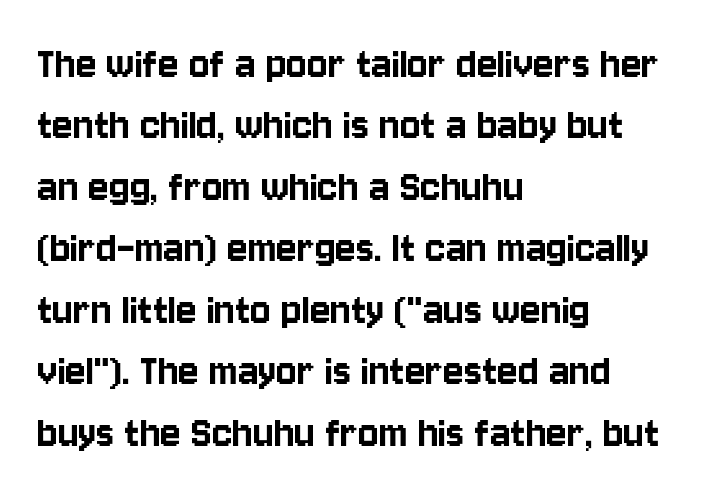
The image shows 48 px condensed sans-serif type, upright; set left-aligned, normal line spacing (1.28x), normal letter spacing, not underlined; low stroke contrast and a large x-height.
